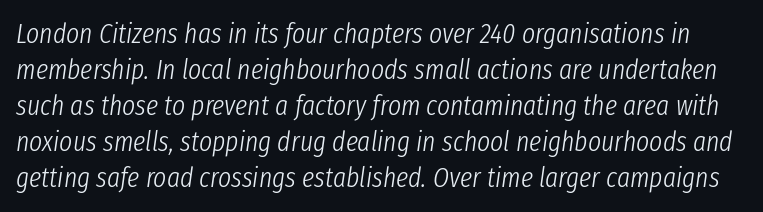
{"italic": "yes", "lean": "right", "slant_degrees": 8, "bold": "no", "weight": "light", "width": "condensed", "stroke_contrast": "low", "x_height": "medium", "monospaced": "no", "underline": "no", "line_spacing": "normal", "line_spacing_ratio": 1.29, "letter_spacing": "normal", "letter_spacing_em": 0.0, "glyph_px": 28}
